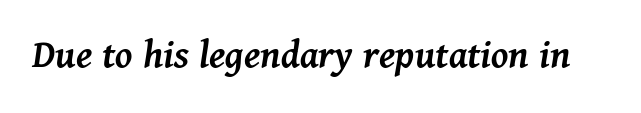
{"italic": "yes", "lean": "right", "slant_degrees": 11, "bold": "semi", "weight": "semibold", "width": "normal", "stroke_contrast": "medium", "x_height": "medium", "monospaced": "no", "underline": "no", "letter_spacing": "normal", "letter_spacing_em": 0.0, "glyph_px": 42}
